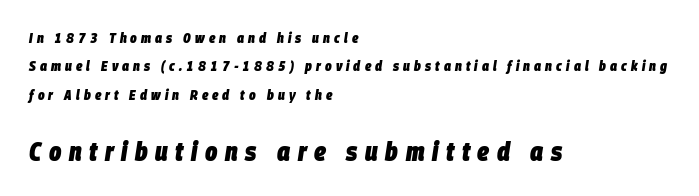
The image shows 26 px bold type, italic (leaning right); set left-aligned, loose line spacing (2.02x), unusually wide letter spacing (+0.29 em), not underlined; the second (bottom) block is 1.86x larger.
